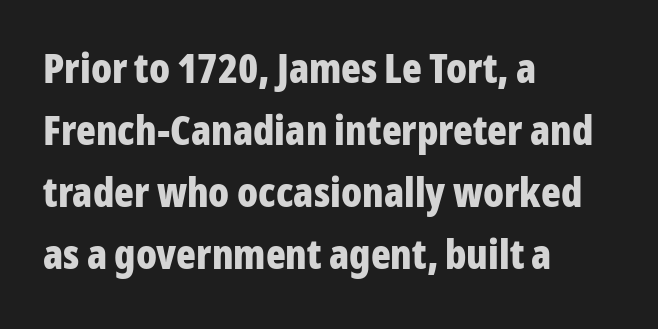
Q: Is the text bold? A: Yes.
Q: Is the text italic (slanted)? A: No, it is upright.
Q: Is the typeface a serif or a sans-serif typeface? A: Sans-serif.
Q: Is the text underlined? A: No.
Q: How is the paragraph aligned? A: Left-aligned.
Q: Is the spacing between letters normal or unusually wide? A: Normal.
Q: Is the spacing between lines tight, normal or loose? A: Normal.
Q: Width (condensed, normal, or wide)? A: Condensed.
Q: Stroke contrast? A: Low.
Q: x-height? A: Medium.
Q: Monospaced? A: No.
